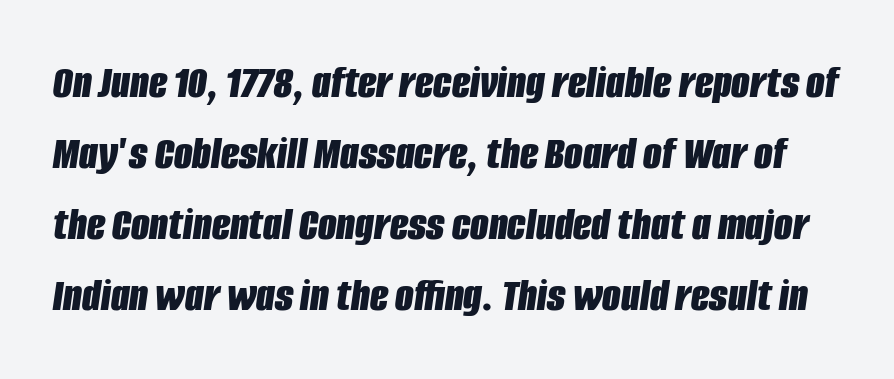
Q: Is the text bold? A: Yes.
Q: Is the text italic (slanted)? A: Yes, it leans right by about 8 degrees.
Q: Is the text underlined? A: No.
Q: Is the spacing between letters normal or unusually wide? A: Normal.
Q: Is the spacing between lines tight, normal or loose? A: Normal.
Q: Width (condensed, normal, or wide)? A: Condensed.
Q: Stroke contrast? A: Low.
Q: x-height? A: Large.
Q: Monospaced? A: No.
